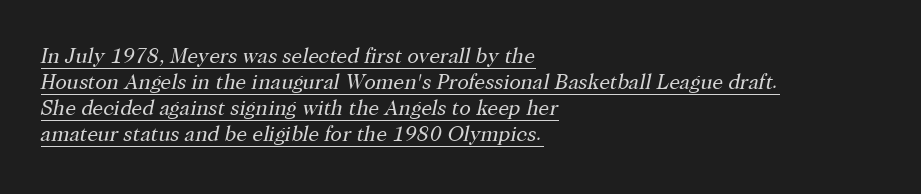
The image shows 21 px text type, italic (leaning right); set left-aligned, line spacing 1.24x, normal letter spacing, underlined.
